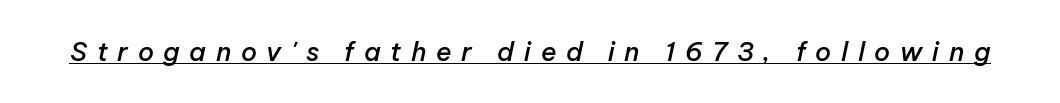
The letters are semibold — heavier than regular but short of a full bold. Emphasis is given by a line drawn under the lettering. Tall strokes in this sample are angled rather than plumb. These lines have a slow, spaced-out rhythm from letter to letter.
